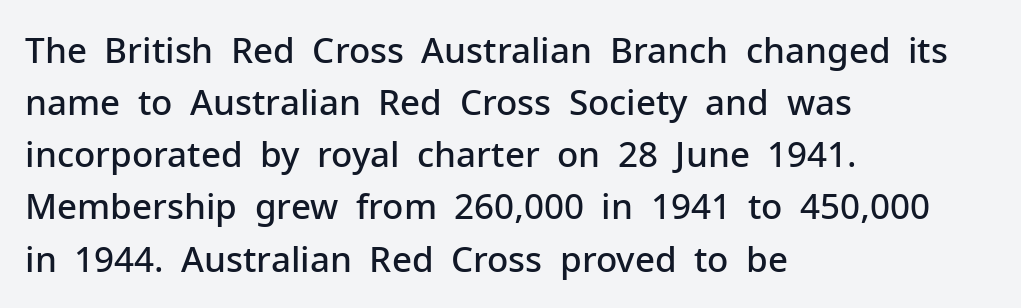
Firm but not heavy-handed strokes: this text is semibold. The font's upright variant was chosen for this text. These lines are rendered in a variable-pitch font. Each line starts at the same left margin while the right side varies. Regarding leading, the lines here are spaced in the standard way. The characters display no serif detailing; their extremities are plain.
